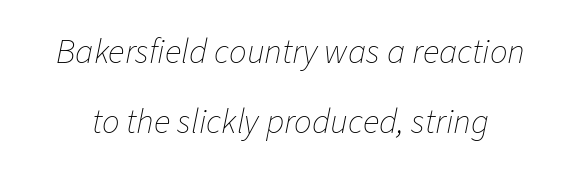
The image shows 35 px thin type, italic (leaning right); set loose line spacing (2.01x), normal letter spacing, not underlined; low stroke contrast and a medium x-height.
